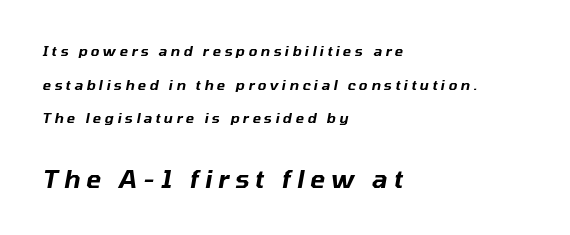
{"italic": "yes", "lean": "right", "slant_degrees": 10, "underline": "no", "align": "left", "line_spacing": "loose", "line_spacing_ratio": 2.4, "letter_spacing": "wide", "letter_spacing_em": 0.24, "larger_block": "second", "size_ratio": 1.79, "glyph_px": 25}
